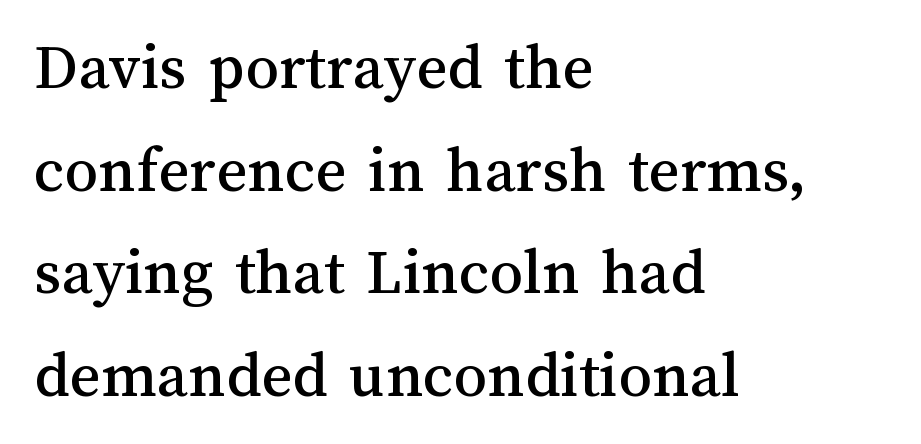
{"italic": "no", "width": "normal", "stroke_contrast": "medium", "x_height": "medium", "monospaced": "no", "underline": "no", "align": "left", "line_spacing": "normal", "line_spacing_ratio": 1.53, "letter_spacing": "normal", "letter_spacing_em": 0.0, "glyph_px": 67}
